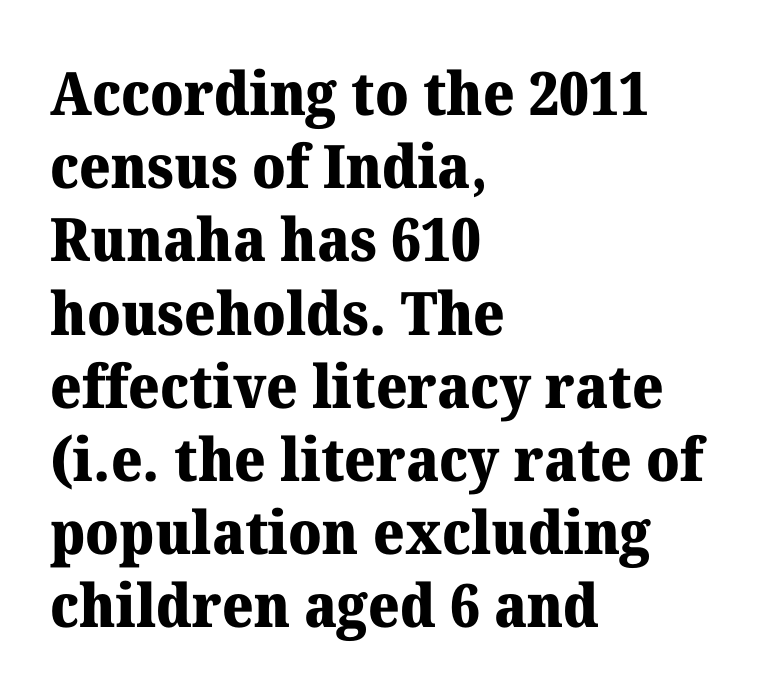
{"serif": "yes", "italic": "no", "bold": "yes", "weight": "heavy", "width": "normal", "stroke_contrast": "medium", "x_height": "medium", "monospaced": "no", "underline": "no", "align": "left", "line_spacing_ratio": 1.22, "letter_spacing": "normal", "letter_spacing_em": 0.0, "glyph_px": 60}
